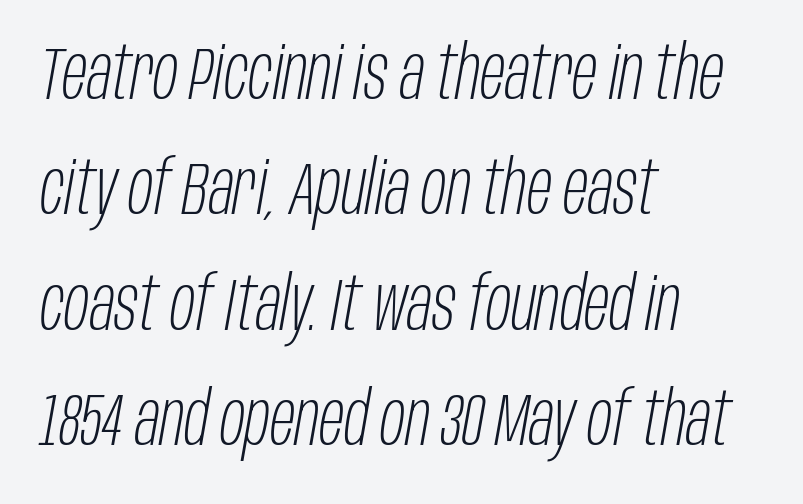
{"italic": "yes", "lean": "right", "slant_degrees": 10, "bold": "no", "weight": "light", "width": "condensed", "stroke_contrast": "low", "x_height": "large", "monospaced": "no", "underline": "no", "align": "left", "line_spacing": "normal", "line_spacing_ratio": 1.56, "letter_spacing": "normal", "letter_spacing_em": 0.0, "glyph_px": 74}
